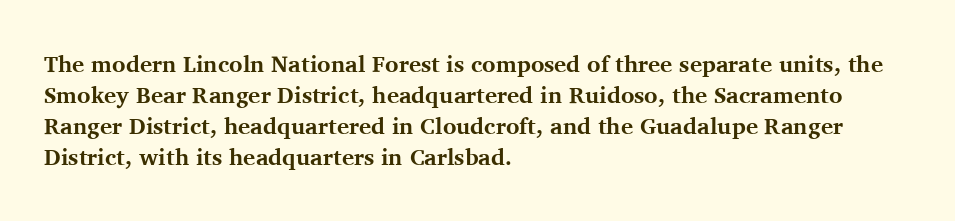
Q: Is the text bold? A: Yes.
Q: Is the text italic (slanted)? A: No, it is upright.
Q: Is the text underlined? A: No.
Q: How is the paragraph aligned? A: Left-aligned.
Q: Is the spacing between letters normal or unusually wide? A: Normal.
Q: Is the spacing between lines tight, normal or loose? A: Normal.
